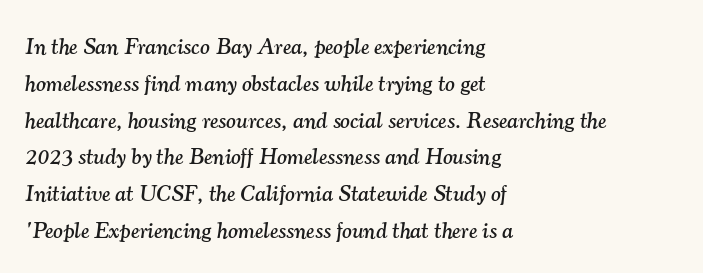
{"italic": "yes", "lean": "right", "slant_degrees": 7, "underline": "no", "align": "left", "line_spacing": "normal", "line_spacing_ratio": 1.6, "letter_spacing": "normal", "letter_spacing_em": 0.0, "glyph_px": 23}
